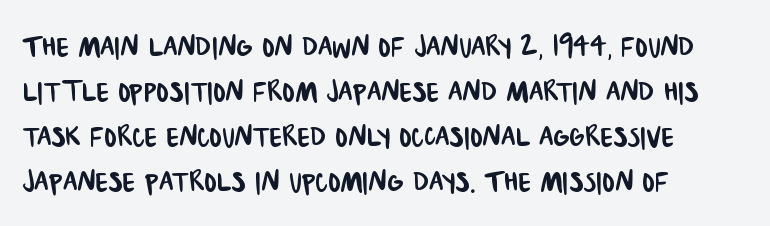
Q: Is the typeface a serif or a sans-serif typeface? A: Sans-serif.
Q: Is the text underlined? A: No.
Q: How is the paragraph aligned? A: Left-aligned.
Q: Is the spacing between letters normal or unusually wide? A: Normal.
Q: Width (condensed, normal, or wide)? A: Condensed.
Q: Stroke contrast? A: Low.
Q: x-height? A: Large.
Q: Monospaced? A: No.
